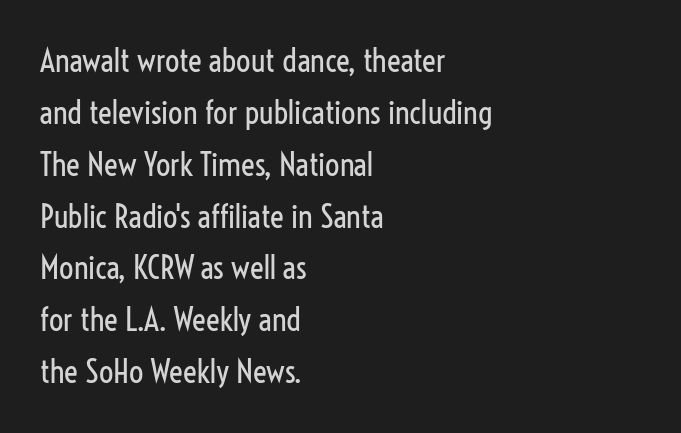
{"serif": "no", "italic": "no", "bold": "no", "weight": "regular", "width": "condensed", "stroke_contrast": "low", "x_height": "medium", "monospaced": "no", "underline": "no", "align": "left", "line_spacing": "normal", "line_spacing_ratio": 1.62, "letter_spacing": "normal", "letter_spacing_em": 0.0, "glyph_px": 32}
